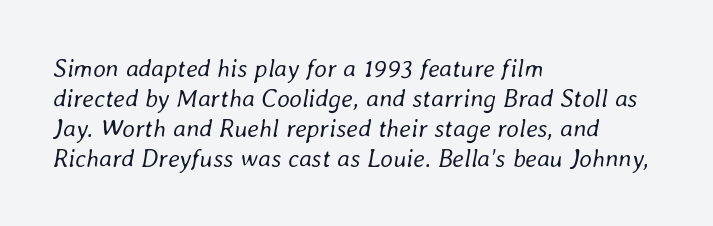
Q: Is the text bold? A: No.
Q: Is the text italic (slanted)? A: Yes, it leans right by about 8 degrees.
Q: Is the text underlined? A: No.
Q: How is the paragraph aligned? A: Left-aligned.
Q: Is the spacing between letters normal or unusually wide? A: Normal.
